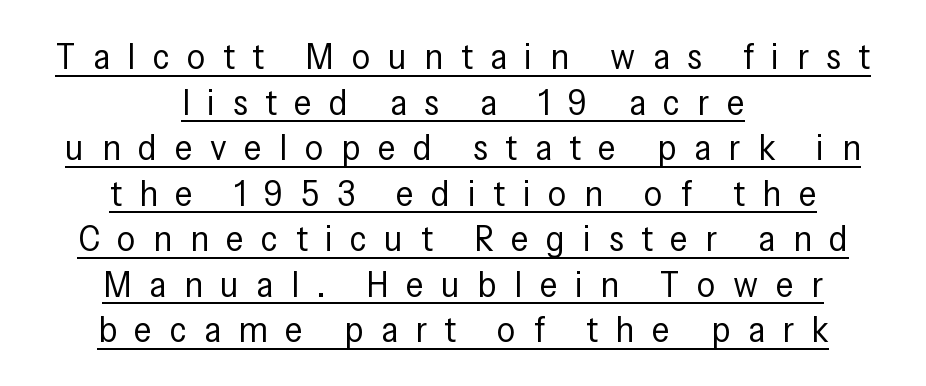
The image shows 37 px regular-weight, condensed sans-serif type, upright; set centered, line spacing 1.23x, unusually wide letter spacing (+0.47 em), underlined; low stroke contrast and a medium x-height.
